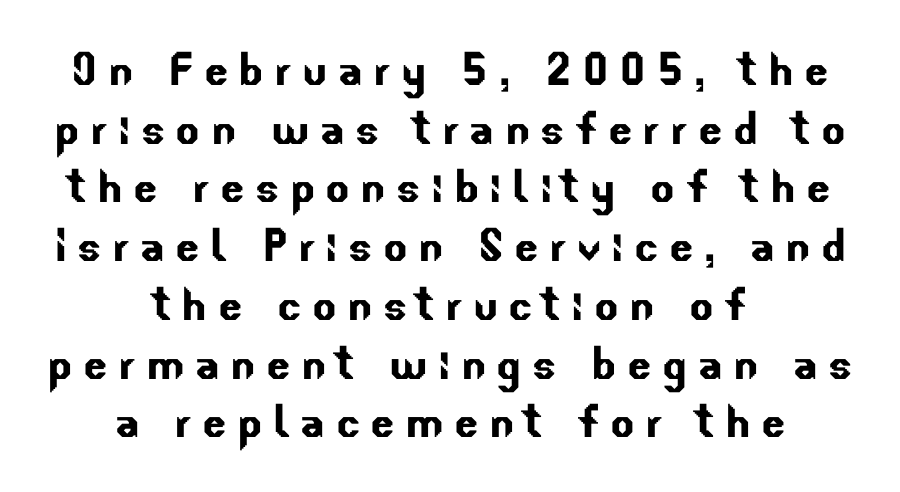
Q: Is the typeface a serif or a sans-serif typeface? A: Sans-serif.
Q: Is the text underlined? A: No.
Q: How is the paragraph aligned? A: Centered.
Q: Is the spacing between lines tight, normal or loose? A: Tight.
Q: Width (condensed, normal, or wide)? A: Normal.
Q: Stroke contrast? A: Low.
Q: x-height? A: Small.
Q: Monospaced? A: No.
